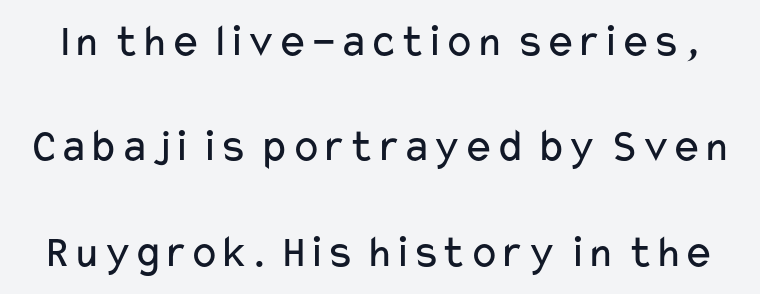
{"serif": "no", "italic": "no", "bold": "no", "weight": "regular", "width": "wide", "stroke_contrast": "low", "x_height": "medium", "monospaced": "no", "underline": "no", "line_spacing": "loose", "line_spacing_ratio": 2.29, "letter_spacing": "normal", "letter_spacing_em": 0.0, "glyph_px": 46}
